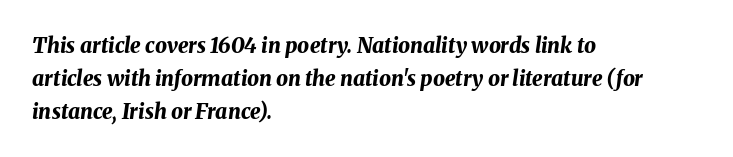
The image shows 21 px bold type, italic (leaning right); set left-aligned, normal line spacing (1.57x), normal letter spacing, not underlined.
